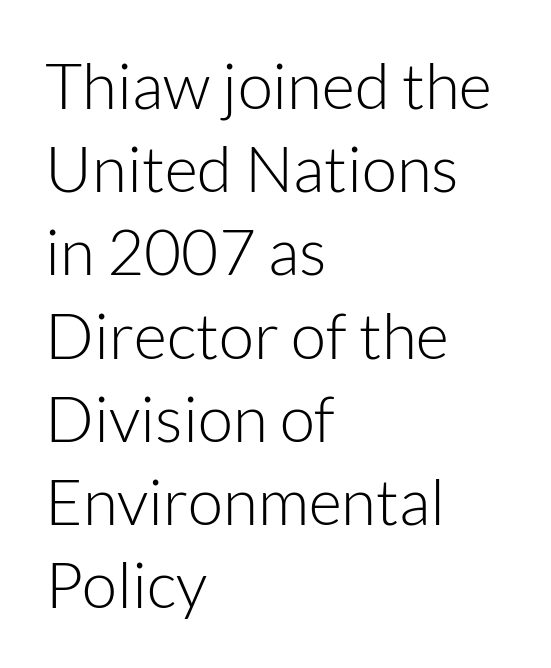
Clear beneath every line of the passage. Is the letter spacing exaggerated? No — it looks like the ordinary default. Typographically, this falls in the sans-serif category. Weight: not bold — regular or lighter. Alignment: flush left. Ascenders rise straight up at ninety degrees.
